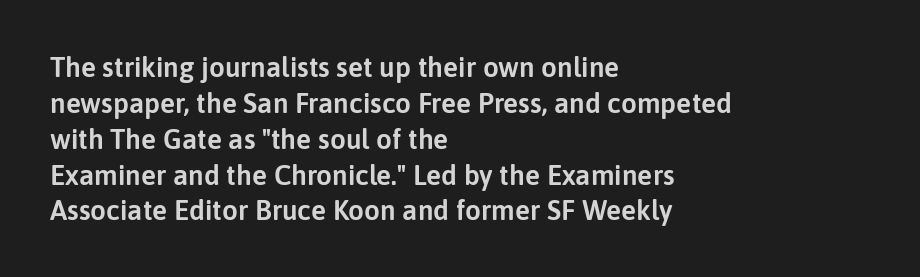
{"serif": "no", "italic": "no", "width": "normal", "stroke_contrast": "low", "x_height": "medium", "monospaced": "no", "underline": "no", "align": "left", "line_spacing": "normal", "line_spacing_ratio": 1.28, "letter_spacing": "normal", "letter_spacing_em": 0.0, "glyph_px": 28}
